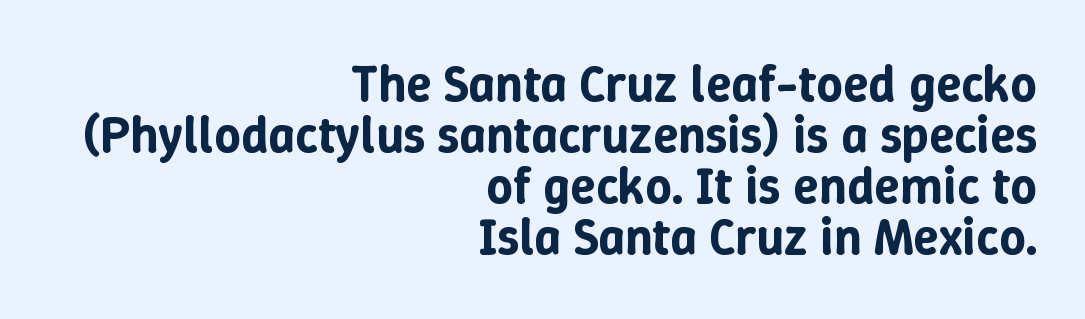
Q: Is the text italic (slanted)? A: No, it is upright.
Q: Is the text underlined? A: No.
Q: How is the paragraph aligned? A: Right-aligned.
Q: Is the spacing between letters normal or unusually wide? A: Normal.
Q: Is the spacing between lines tight, normal or loose? A: Tight.
Q: Width (condensed, normal, or wide)? A: Normal.
Q: Stroke contrast? A: Low.
Q: x-height? A: Medium.
Q: Monospaced? A: No.
